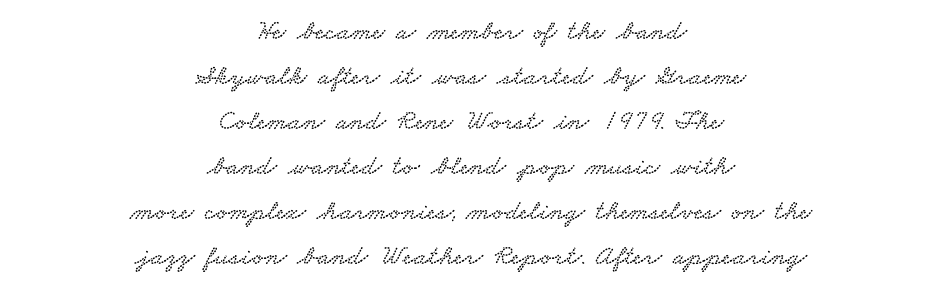
{"width": "wide", "stroke_contrast": "low", "x_height": "small", "monospaced": "no", "underline": "no", "align": "center", "line_spacing": "normal", "line_spacing_ratio": 1.61, "letter_spacing": "normal", "letter_spacing_em": 0.0, "glyph_px": 28}
